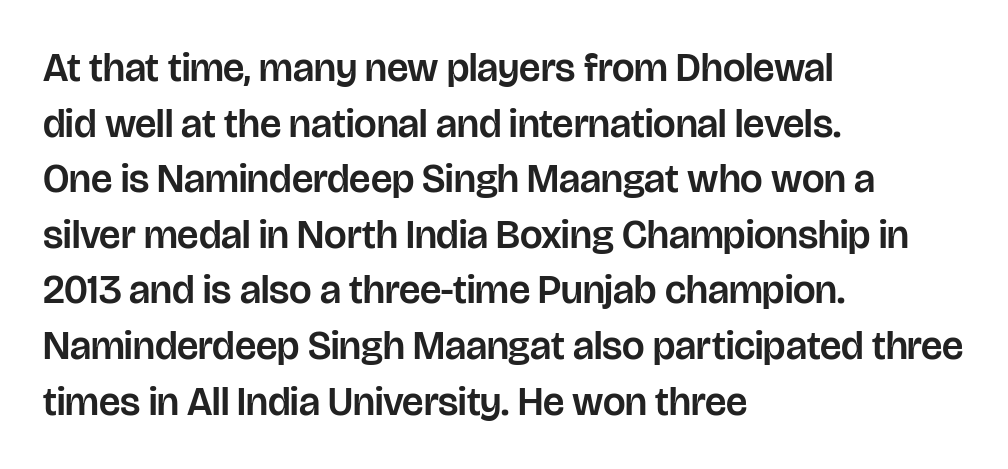
Q: Is the text italic (slanted)? A: No, it is upright.
Q: Is the typeface a serif or a sans-serif typeface? A: Sans-serif.
Q: Is the text underlined? A: No.
Q: How is the paragraph aligned? A: Left-aligned.
Q: Is the spacing between letters normal or unusually wide? A: Normal.
Q: Is the spacing between lines tight, normal or loose? A: Normal.
Q: Width (condensed, normal, or wide)? A: Normal.
Q: Stroke contrast? A: Low.
Q: x-height? A: Large.
Q: Monospaced? A: No.
